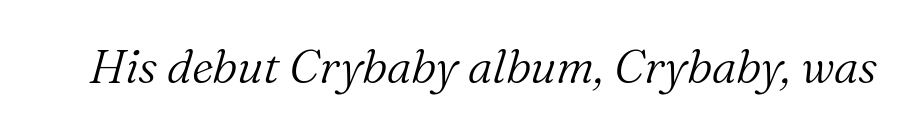
{"serif": "yes", "italic": "yes", "lean": "right", "slant_degrees": 16, "bold": "no", "weight": "light", "width": "normal", "stroke_contrast": "medium", "x_height": "medium", "monospaced": "no", "underline": "no", "letter_spacing": "normal", "letter_spacing_em": 0.0, "glyph_px": 47}
